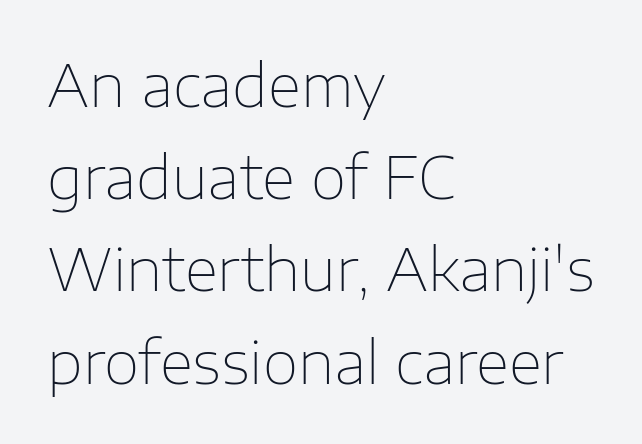
The image shows 58 px thin sans-serif type, upright; set left-aligned, normal line spacing (1.59x), normal letter spacing, not underlined; low stroke contrast and a medium x-height.
